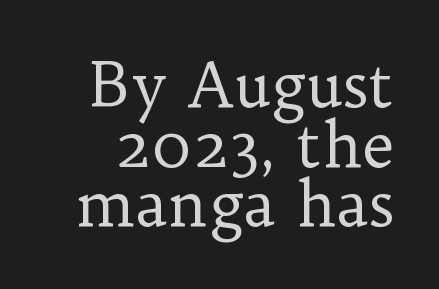
The image shows 62 px regular-weight serif type, upright; set tight line spacing (0.96x), normal letter spacing, not underlined; low stroke contrast and a medium x-height.
